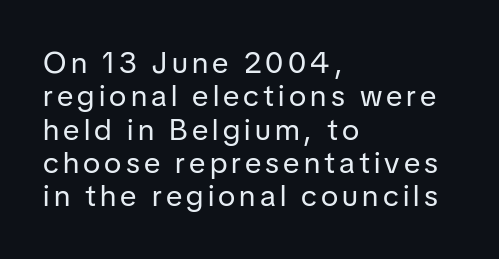
Students, observe: this is what under-led, compact text looks like. This is not heavy type; no bold has been used. Honestly, there is no underline to notice here at all. The letters advance in unequal steps, a hallmark of proportional type. The characters display no serif detailing; their extremities are plain. Horizontal alignment here is leftward, the default for most running prose.
